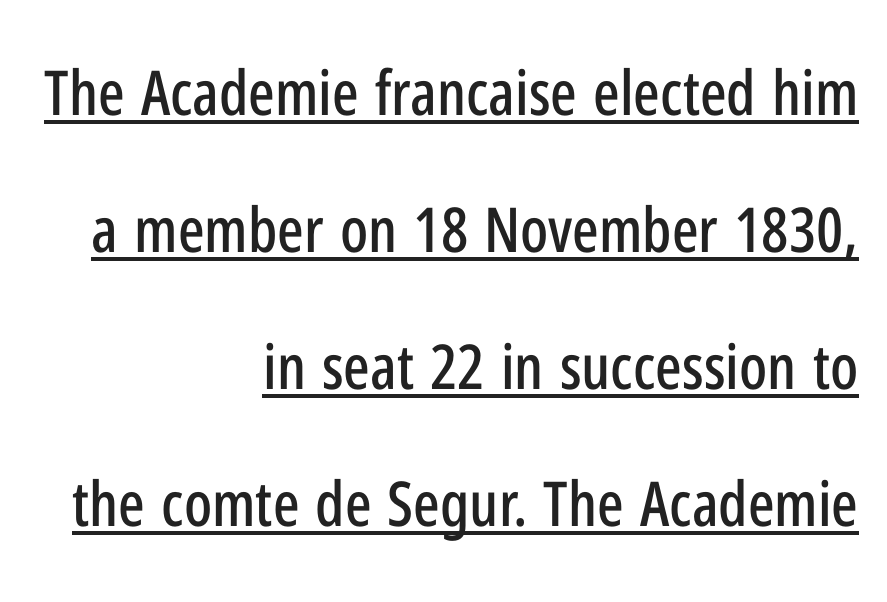
The image shows 62 px condensed sans-serif type, upright; set right-aligned, loose line spacing (2.21x), normal letter spacing, underlined; low stroke contrast and a medium x-height.
